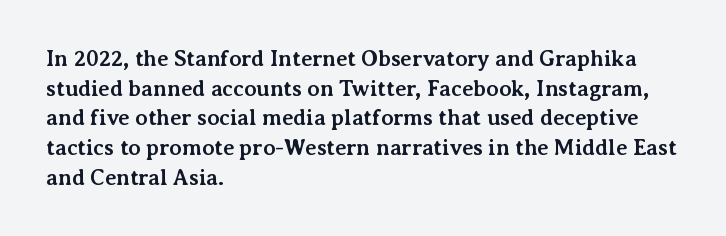
Q: Is the text bold? A: Yes.
Q: Is the text italic (slanted)? A: No, it is upright.
Q: Is the text underlined? A: No.
Q: How is the paragraph aligned? A: Left-aligned.
Q: Is the spacing between letters normal or unusually wide? A: Normal.
Q: Is the spacing between lines tight, normal or loose? A: Normal.
